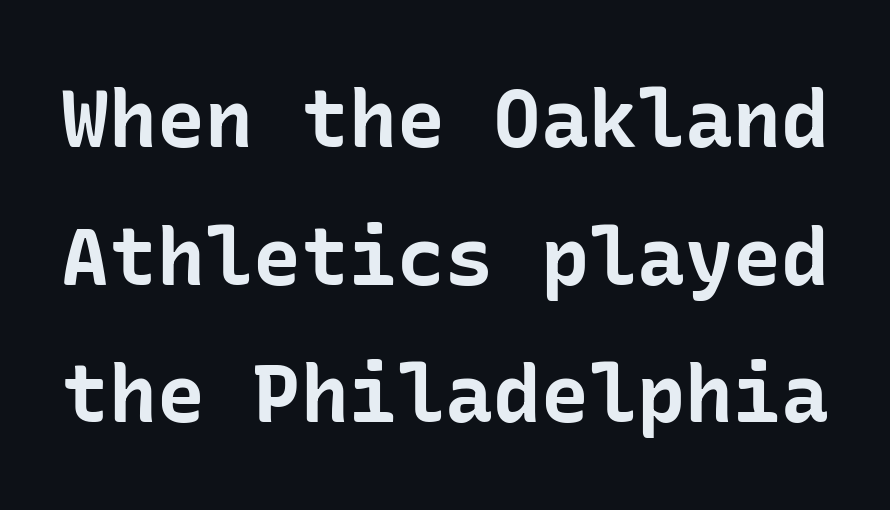
Q: Is the text bold? A: Yes.
Q: Is the text italic (slanted)? A: No, it is upright.
Q: Is the typeface a serif or a sans-serif typeface? A: Sans-serif.
Q: Is the text underlined? A: No.
Q: Is the spacing between letters normal or unusually wide? A: Normal.
Q: Width (condensed, normal, or wide)? A: Normal.
Q: Stroke contrast? A: Low.
Q: x-height? A: Medium.
